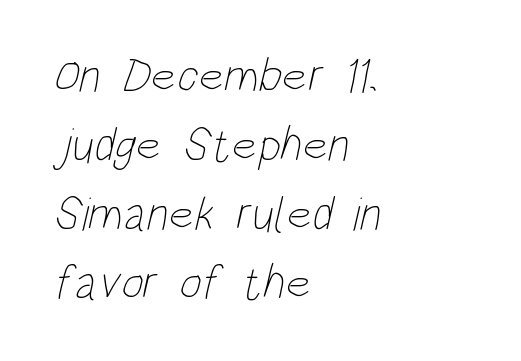
Counters stay open thanks to moderate or lighter strokes. Lines of text with bare space underneath. The typesetter chose a ragged-right arrangement here. You could not count columns in this text — the font is proportionally spaced. Successive baselines arrive at the customary interval.
